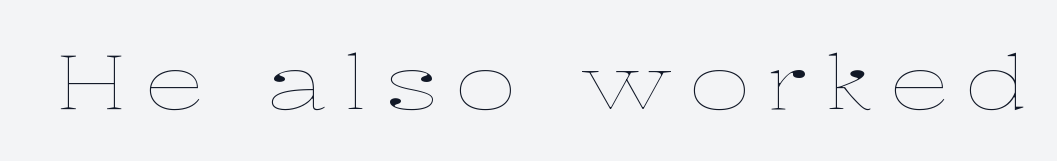
Spacing verdict: proportional, widths tailored to each character. The strip under each line holds only bare page. The letterforms sit at book weight or below. Compared with typical body copy, the letter spacing here is much looser.
